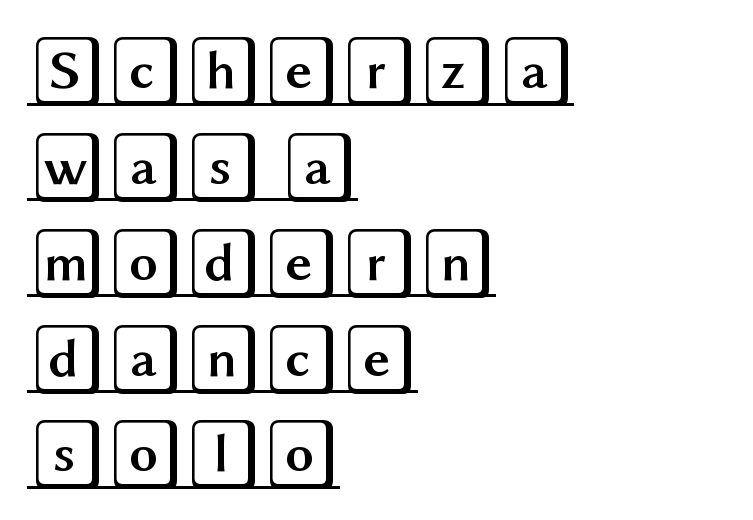
Observe the ordinary spacing: letters are neighbours, not strangers. Teacher's note: observe the even left margin — that is flush-left alignment. Nope, not italic — everything's standing straight. Compared with undecorated copy, this sample adds a rule below the words. Rows of type keep a routine distance in the vertical direction.
